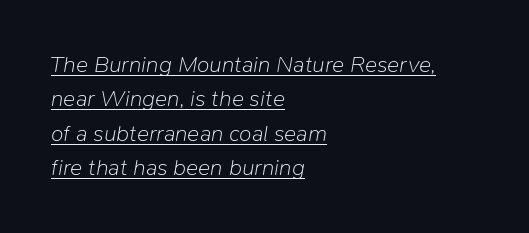
Does the leading feel generous? No, just average. Each word holds together tightly as a unit, with standard inter-letter gaps. The glyphs look as if they've been sheared to an angle. The cut favours lightness, reaching ordinary text weight at its darkest. Emphasis is given by a line drawn under the lettering.
